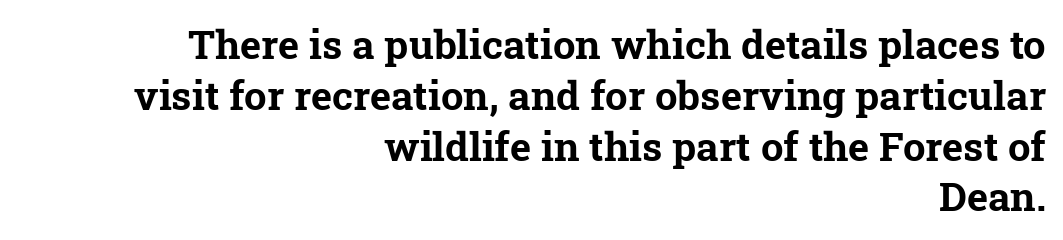
The image shows 40 px bold serif type; set right-aligned, normal line spacing (1.27x), normal letter spacing, not underlined; low stroke contrast and a medium x-height.
